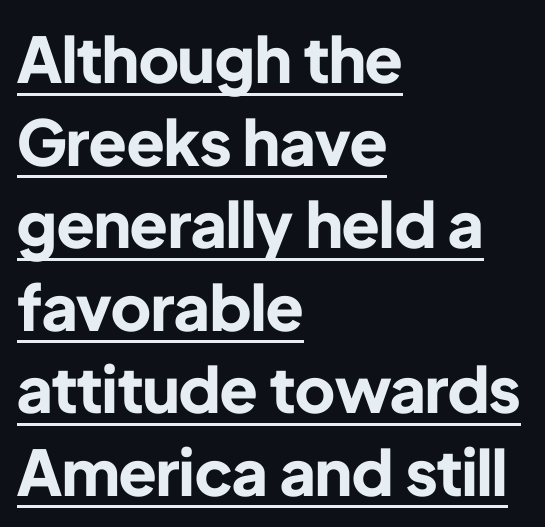
{"serif": "no", "italic": "no", "bold": "yes", "weight": "bold", "width": "normal", "stroke_contrast": "low", "x_height": "medium", "monospaced": "no", "underline": "yes", "align": "left", "line_spacing": "normal", "line_spacing_ratio": 1.31, "letter_spacing": "normal", "letter_spacing_em": 0.0, "glyph_px": 63}
